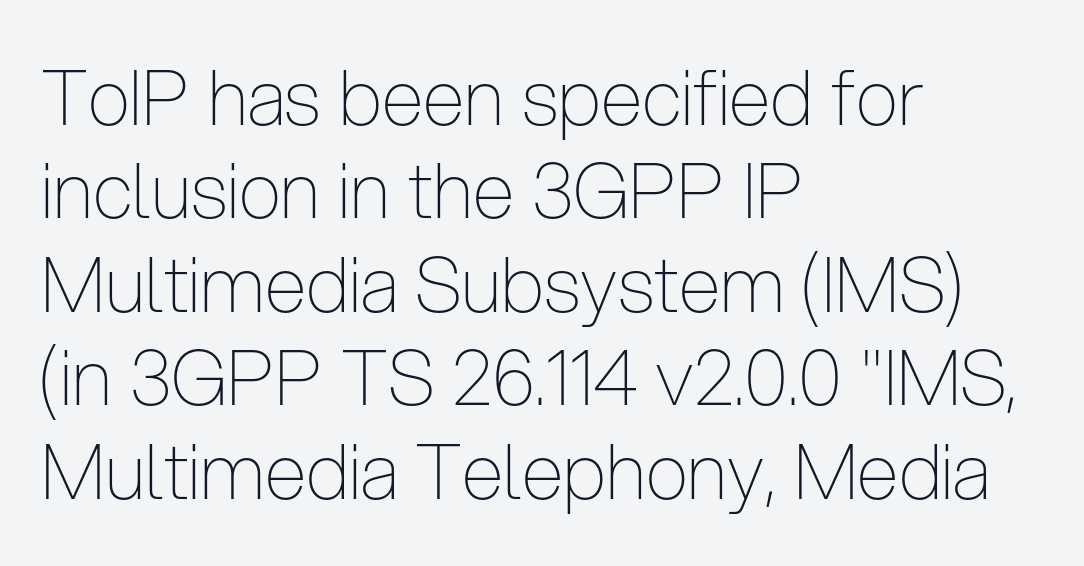
The image shows 76 px thin, condensed sans-serif type, upright; set left-aligned, line spacing 1.23x, normal letter spacing, not underlined; low stroke contrast and a medium x-height.
